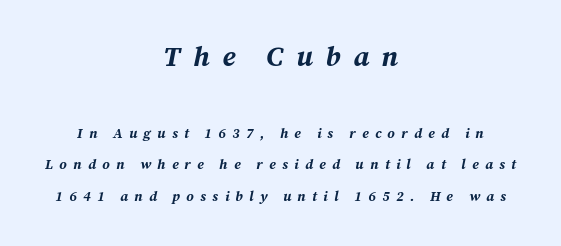
{"italic": "yes", "lean": "right", "slant_degrees": 12, "bold": "yes", "weight": "bold", "width": "normal", "stroke_contrast": "medium", "x_height": "medium", "monospaced": "no", "underline": "no", "align": "center", "line_spacing": "loose", "line_spacing_ratio": 2.24, "letter_spacing": "wide", "letter_spacing_em": 0.45, "larger_block": "first", "size_ratio": 2.0, "glyph_px": 28}
